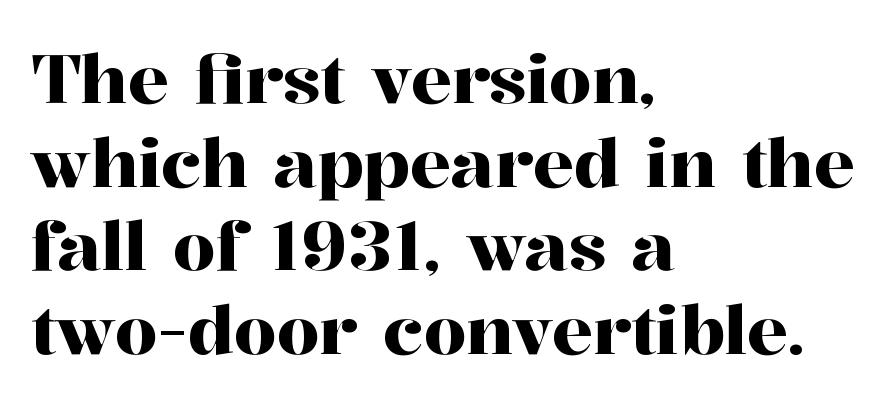
Q: Is the text italic (slanted)? A: No, it is upright.
Q: Is the typeface a serif or a sans-serif typeface? A: Serif.
Q: Is the text underlined? A: No.
Q: How is the paragraph aligned? A: Left-aligned.
Q: Is the spacing between letters normal or unusually wide? A: Normal.
Q: Width (condensed, normal, or wide)? A: Normal.
Q: Stroke contrast? A: High.
Q: x-height? A: Medium.
Q: Monospaced? A: No.
